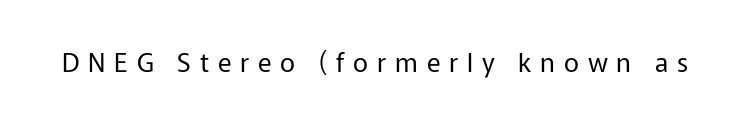
Type without underlining. The strokes carry an ordinary text weight at most. This is roman type, the default non-slanted kind. The letters are spread apart with noticeably loose tracking.
